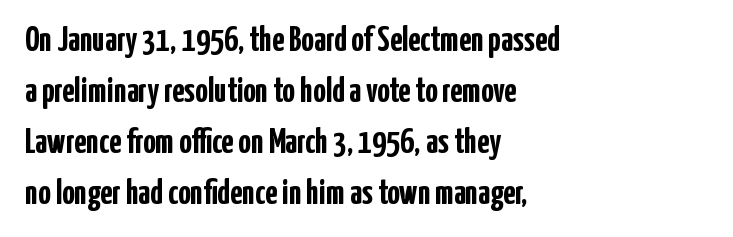
Proportional: the letters do not fall into vertical columns. These words are printed bold, with thick strokes throughout. These lines stack with their left ends in a neat column. Nope, not italic — everything's standing straight.
